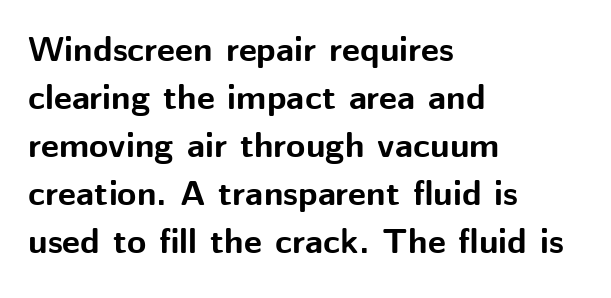
{"serif": "no", "italic": "no", "bold": "yes", "weight": "bold", "width": "normal", "stroke_contrast": "medium", "x_height": "medium", "monospaced": "no", "underline": "no", "align": "left", "line_spacing": "normal", "line_spacing_ratio": 1.37, "letter_spacing": "normal", "letter_spacing_em": 0.0, "glyph_px": 35}
